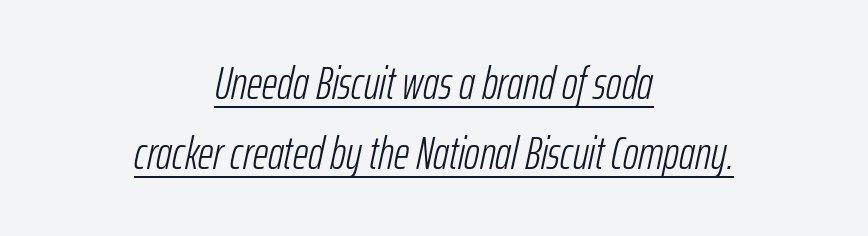
Q: Is the text bold? A: No.
Q: Is the text italic (slanted)? A: Yes, it leans right by about 12 degrees.
Q: Is the text underlined? A: Yes.
Q: How is the paragraph aligned? A: Centered.
Q: Is the spacing between letters normal or unusually wide? A: Normal.
Q: Is the spacing between lines tight, normal or loose? A: Normal.
Q: Width (condensed, normal, or wide)? A: Condensed.
Q: Stroke contrast? A: Low.
Q: x-height? A: Medium.
Q: Monospaced? A: No.
